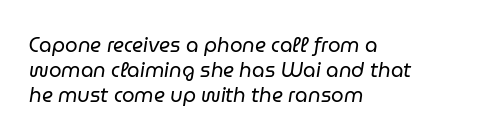
Q: Is the text bold? A: No.
Q: Is the text italic (slanted)? A: Yes, it leans right by about 9 degrees.
Q: Is the text underlined? A: No.
Q: How is the paragraph aligned? A: Left-aligned.
Q: Is the spacing between letters normal or unusually wide? A: Normal.
Q: Is the spacing between lines tight, normal or loose? A: Normal.
